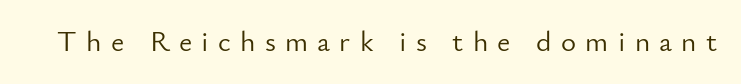
The type family on display is of the sans-serif kind. Unmarked baselines from the first word to the last. Caption: expanded tracking, letters set apart. Stroke mass is kept to a normal reading level or below. You can tell it's not italic because the verticals are truly vertical. Each letter keeps its own natural width here, so spacing adapts to shape.
